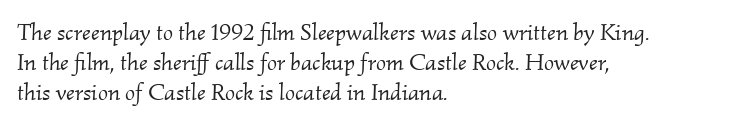
{"italic": "yes", "lean": "right", "slant_degrees": 2, "bold": "no", "underline": "no", "align": "left", "line_spacing": "normal", "line_spacing_ratio": 1.26, "letter_spacing": "normal", "letter_spacing_em": 0.0, "glyph_px": 24}
